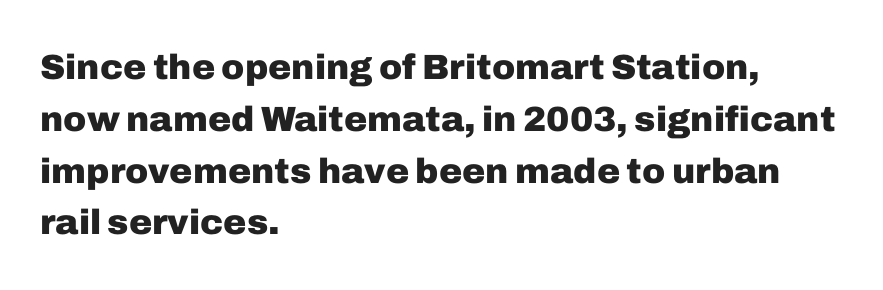
Q: Is the text bold? A: Yes.
Q: Is the text italic (slanted)? A: No, it is upright.
Q: Is the typeface a serif or a sans-serif typeface? A: Sans-serif.
Q: Is the text underlined? A: No.
Q: How is the paragraph aligned? A: Left-aligned.
Q: Is the spacing between letters normal or unusually wide? A: Normal.
Q: Is the spacing between lines tight, normal or loose? A: Normal.
Q: Width (condensed, normal, or wide)? A: Normal.
Q: Stroke contrast? A: Low.
Q: x-height? A: Medium.
Q: Monospaced? A: No.
